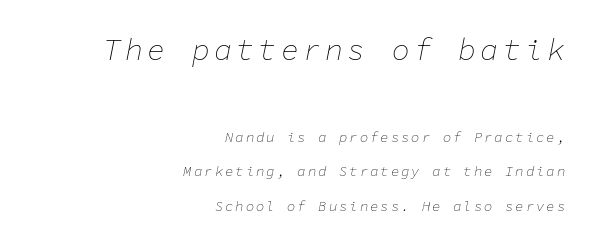
The image shows 30 px thin type, italic (leaning right), monospaced; set right-aligned, loose line spacing (2.46x), not underlined; the first (top) block is 2.14x larger; low stroke contrast and a medium x-height.
